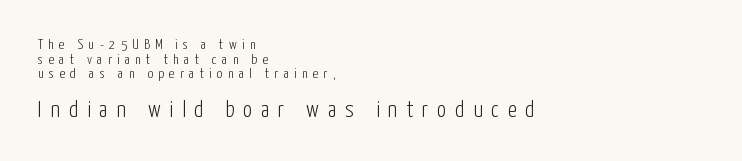
The passage shown is not underscored anywhere. Every row of glyphs begins at an identical x-position on the left. The letters in the lower block stand taller than those in the block above. Short note: letters widely spaced. Reading down the column, the eye jumps only a short way to each next line.
